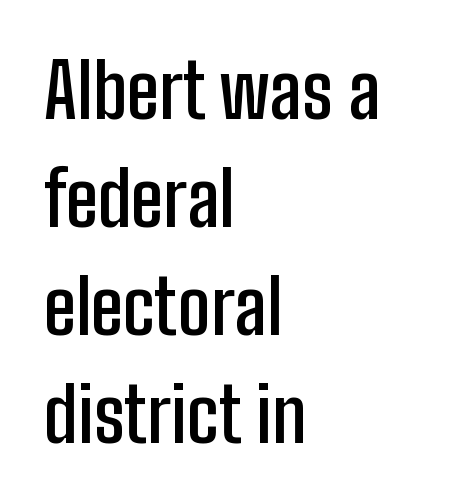
Unmarked baselines from the first word to the last. The paragraph shown leans on its left margin. This rendering employs a face without finishing strokes, i.e., a sans-serif. The lettering holds an erect, upright posture throughout.
